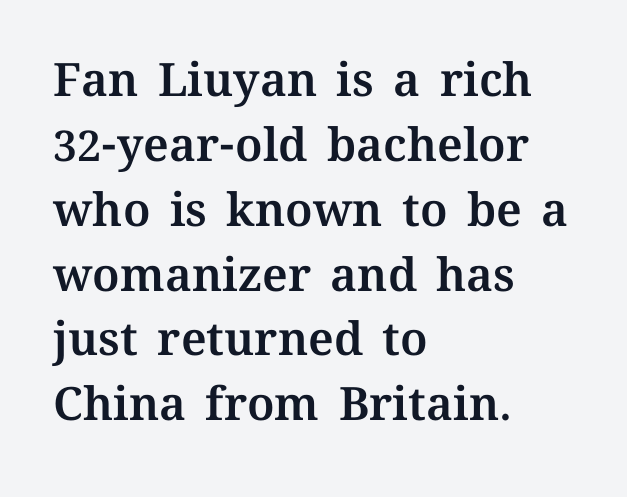
The image shows 46 px text type, upright; set left-aligned, normal line spacing (1.41x), normal letter spacing, not underlined; medium stroke contrast and a medium x-height.
